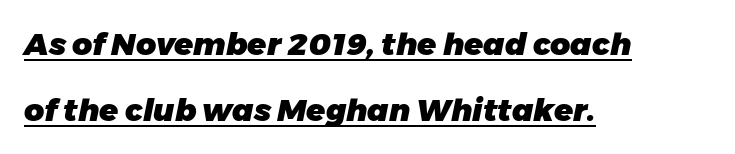
The image shows 31 px heavy type, italic (leaning right); set left-aligned, loose line spacing (2.13x), normal letter spacing, underlined; low stroke contrast and a medium x-height.
